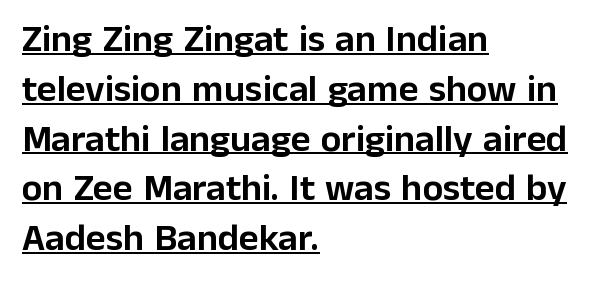
Q: Is the text italic (slanted)? A: No, it is upright.
Q: Is the typeface a serif or a sans-serif typeface? A: Sans-serif.
Q: Is the text underlined? A: Yes.
Q: How is the paragraph aligned? A: Left-aligned.
Q: Is the spacing between letters normal or unusually wide? A: Normal.
Q: Is the spacing between lines tight, normal or loose? A: Normal.
Q: Width (condensed, normal, or wide)? A: Normal.
Q: Stroke contrast? A: Low.
Q: x-height? A: Medium.
Q: Monospaced? A: No.
